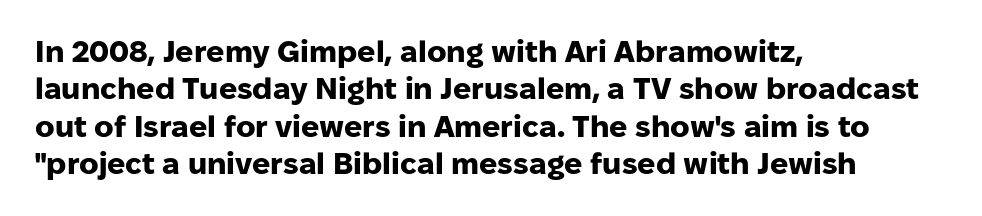
{"serif": "no", "italic": "no", "bold": "yes", "weight": "heavy", "width": "normal", "stroke_contrast": "low", "x_height": "medium", "monospaced": "no", "underline": "no", "align": "left", "line_spacing": "normal", "line_spacing_ratio": 1.25, "letter_spacing": "normal", "letter_spacing_em": 0.0, "glyph_px": 30}
